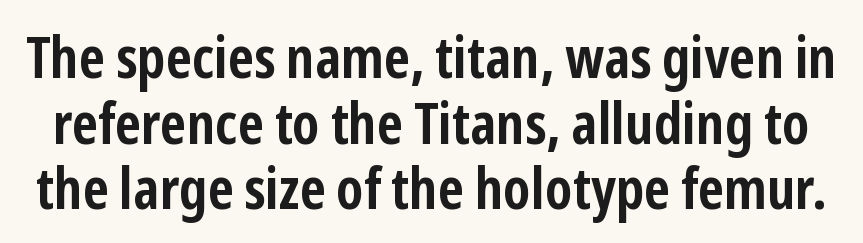
Q: Is the text bold? A: Yes.
Q: Is the text italic (slanted)? A: No, it is upright.
Q: Is the typeface a serif or a sans-serif typeface? A: Sans-serif.
Q: Is the text underlined? A: No.
Q: Is the spacing between letters normal or unusually wide? A: Normal.
Q: Is the spacing between lines tight, normal or loose? A: Tight.
Q: Width (condensed, normal, or wide)? A: Condensed.
Q: Stroke contrast? A: Low.
Q: x-height? A: Medium.
Q: Monospaced? A: No.
